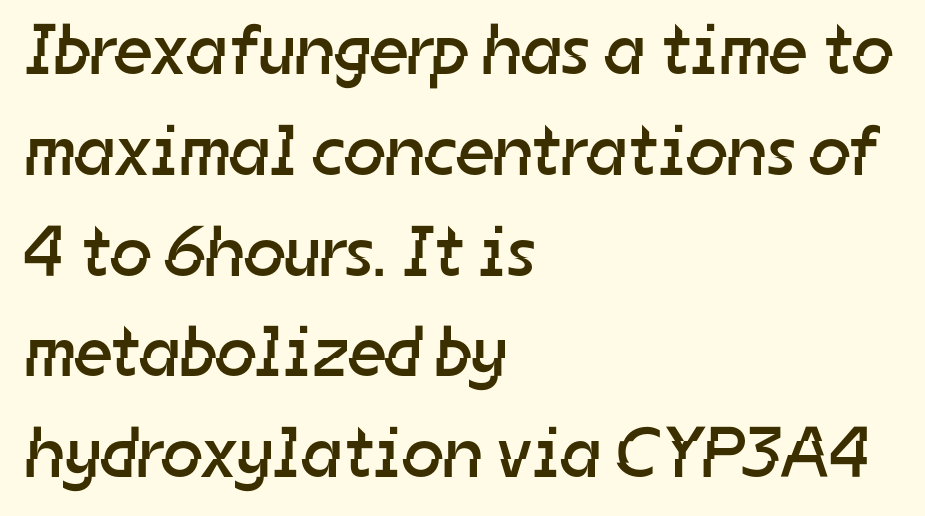
The area under the type is left untouched. Observe the absence of serifs on each vertical stroke in this sample. Left-aligned paragraph, ragged on the right. Compared with typical paragraphs, the rows here are spaced about the same. No extra ink here — the face is not bold. The face used here is proportionally spaced, like ordinary book or web type.
